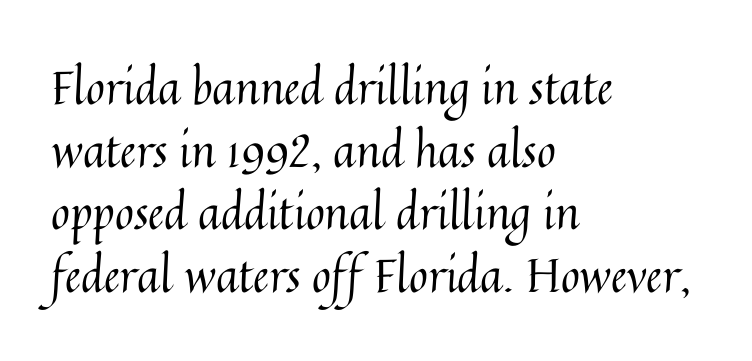
The image shows 46 px regular-weight type; set left-aligned, normal line spacing (1.36x), normal letter spacing, not underlined; medium stroke contrast and a medium x-height.
